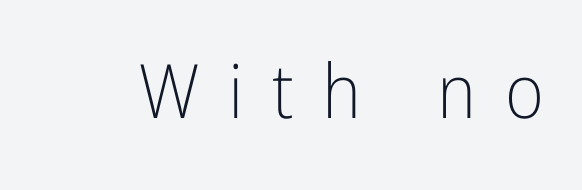
The image shows 75 px light, condensed sans-serif type, upright; set unusually wide letter spacing (+0.38 em), not underlined; low stroke contrast and a medium x-height.
